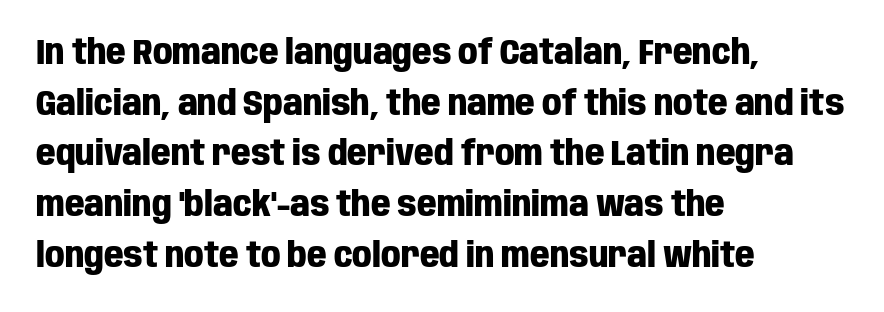
The image shows 34 px heavy, condensed sans-serif type, upright; set left-aligned, normal line spacing (1.49x), normal letter spacing, not underlined; low stroke contrast and a large x-height.
